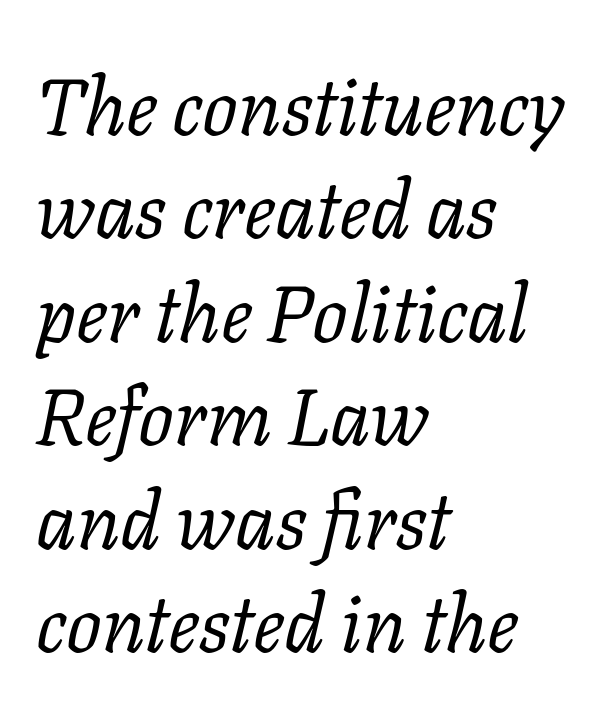
{"serif": "yes", "italic": "yes", "lean": "right", "slant_degrees": 11, "bold": "no", "weight": "regular", "width": "normal", "stroke_contrast": "low", "x_height": "medium", "monospaced": "no", "underline": "no", "align": "left", "line_spacing": "normal", "line_spacing_ratio": 1.31, "letter_spacing": "normal", "letter_spacing_em": 0.0, "glyph_px": 79}
